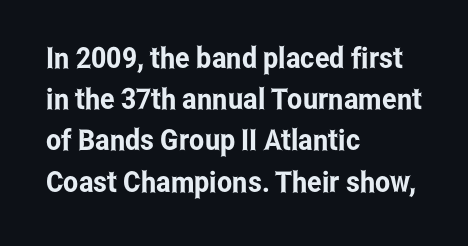
The image shows 29 px condensed sans-serif type, upright; set left-aligned, normal line spacing (1.42x), normal letter spacing, not underlined; low stroke contrast and a medium x-height.
